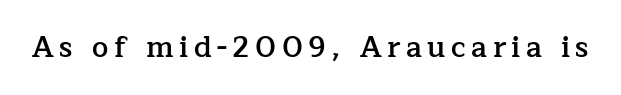
Q: Is the text bold? A: Semi-bold.
Q: Is the text italic (slanted)? A: No, it is upright.
Q: Is the typeface a serif or a sans-serif typeface? A: Serif.
Q: Is the text underlined? A: No.
Q: Width (condensed, normal, or wide)? A: Normal.
Q: Stroke contrast? A: Low.
Q: x-height? A: Medium.
Q: Monospaced? A: No.
